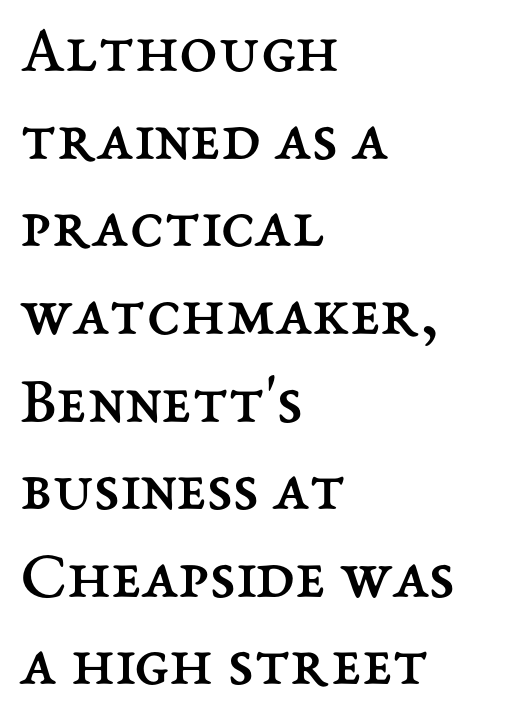
Spacing verdict: proportional, widths tailored to each character. The letters stand upright; this is a roman face. Any mark beneath the type? The region is blank. Is the block centered? No — it sits flush against the left margin. A light-to-regular cut is what we see here. Letter spacing: default.
